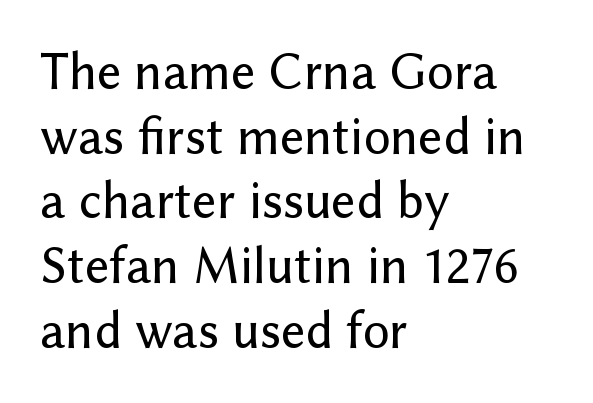
These lines are rendered in a variable-pitch font. Characters follow at the spacing the type designer built in. Posture: upright roman. This rendering features lettering with no underline.
